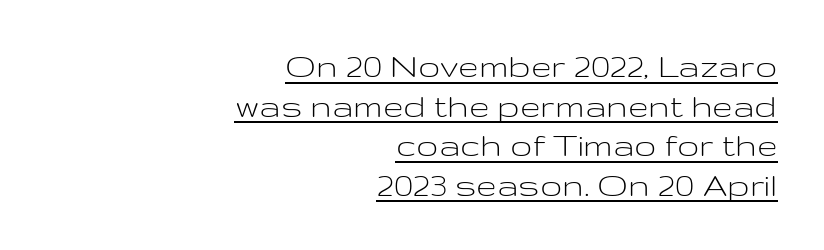
This reads as an unemphasized weight, regular at the heaviest. Serif or sans? Sans — the stroke terminals are bare. Is this a fixed-width face? No — the glyphs have proportional, varying widths. Horizontal alignment here is rightward, an uncommon choice for prose. Quick note: not italic, upright. Tracking value appears to be zero — textbook default spacing.
